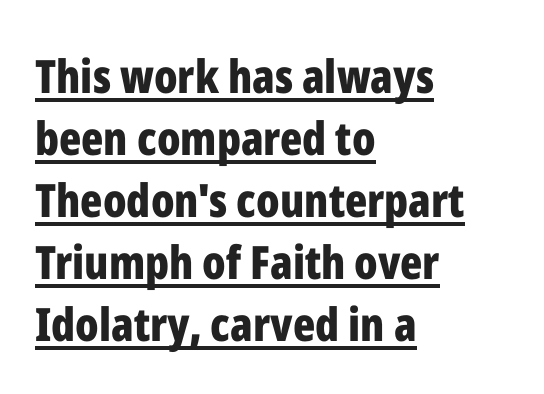
Q: Is the text bold? A: Yes.
Q: Is the text italic (slanted)? A: No, it is upright.
Q: Is the typeface a serif or a sans-serif typeface? A: Sans-serif.
Q: Is the text underlined? A: Yes.
Q: How is the paragraph aligned? A: Left-aligned.
Q: Is the spacing between letters normal or unusually wide? A: Normal.
Q: Is the spacing between lines tight, normal or loose? A: Normal.
Q: Width (condensed, normal, or wide)? A: Condensed.
Q: Stroke contrast? A: Low.
Q: x-height? A: Medium.
Q: Monospaced? A: No.
